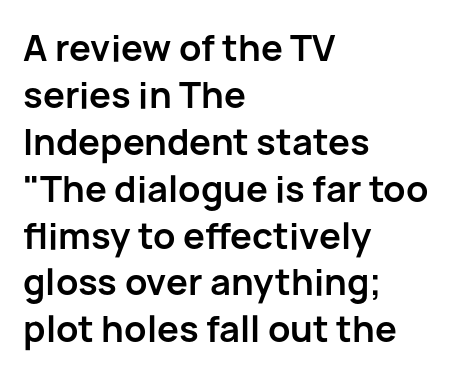
{"serif": "no", "italic": "no", "bold": "yes", "weight": "bold", "width": "normal", "stroke_contrast": "low", "x_height": "medium", "monospaced": "no", "underline": "no", "align": "left", "line_spacing": "normal", "line_spacing_ratio": 1.34, "letter_spacing": "normal", "letter_spacing_em": 0.0, "glyph_px": 35}
